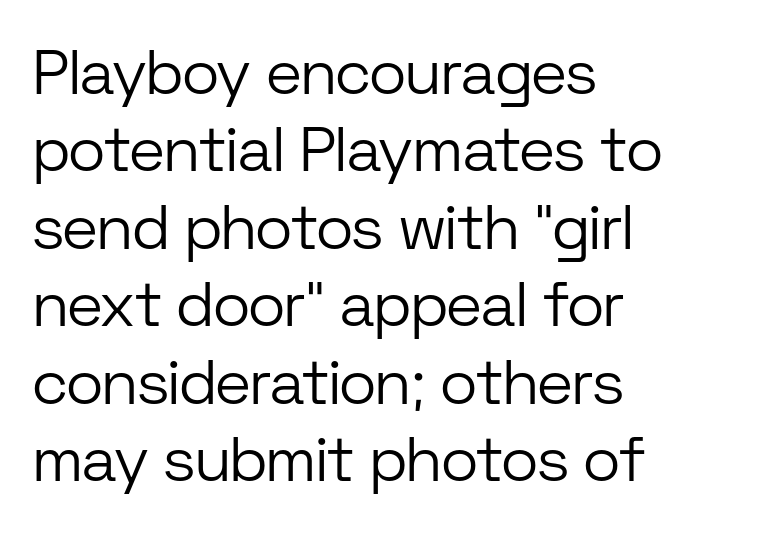
{"serif": "no", "italic": "no", "bold": "no", "weight": "light", "width": "normal", "stroke_contrast": "low", "x_height": "medium", "monospaced": "no", "underline": "no", "align": "left", "line_spacing_ratio": 1.23, "letter_spacing": "normal", "letter_spacing_em": 0.0, "glyph_px": 63}
